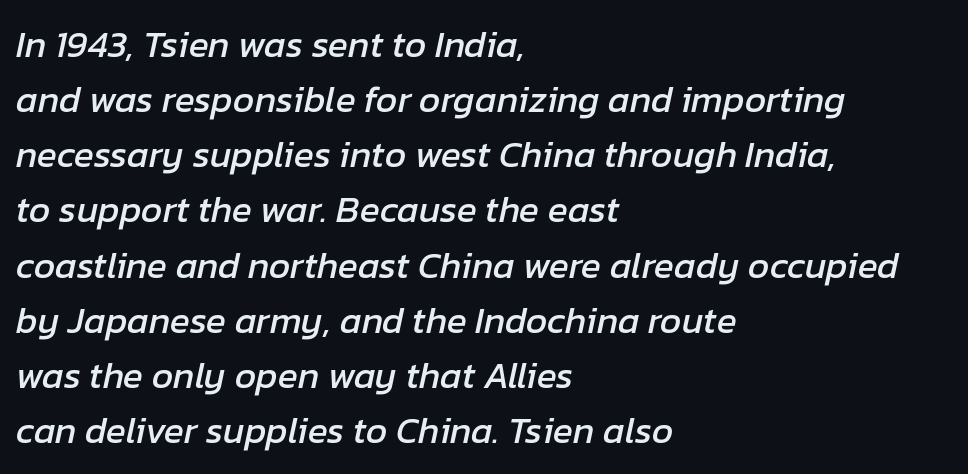
{"italic": "yes", "lean": "right", "slant_degrees": 12, "width": "normal", "stroke_contrast": "low", "x_height": "medium", "monospaced": "no", "underline": "no", "align": "left", "line_spacing": "normal", "line_spacing_ratio": 1.49, "letter_spacing": "normal", "letter_spacing_em": 0.0, "glyph_px": 37}
